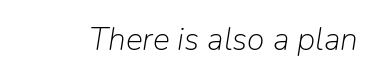
The image shows 32 px light type, italic (leaning right); set normal letter spacing, not underlined; low stroke contrast and a medium x-height.
